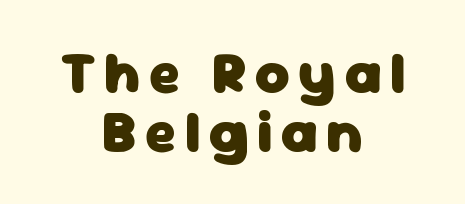
This sample is center-justified, so both line endings float freely. Check where the strokes stop: nothing finishes them off — pure sans. These words are printed bold, with thick strokes throughout. Vertical spacing — tight.
